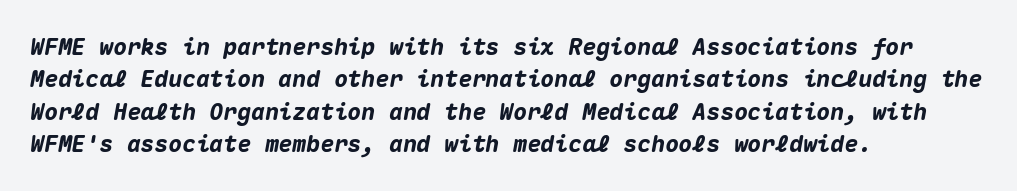
The image shows 23 px bold type, italic (leaning right); set left-aligned, normal line spacing (1.41x), normal letter spacing, not underlined.
